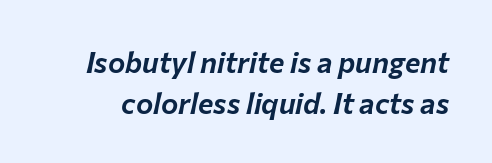
The image shows 29 px text type, italic (leaning right); set normal line spacing (1.41x), normal letter spacing, not underlined; low stroke contrast and a medium x-height.
